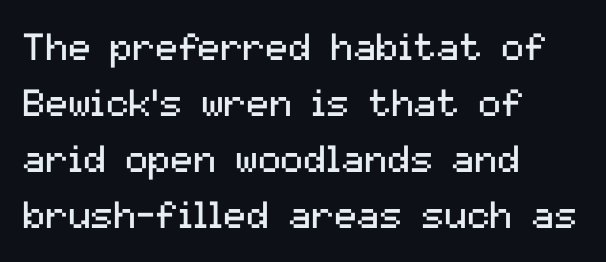
The characters display no serif detailing; their extremities are plain. Ordinary non-slanted type is in use. The tracking reads as untouched default to a designer's eye. Horizontally, the lines are justified to the leading edge only. Horizontal bands of white between lines are of average thickness.
